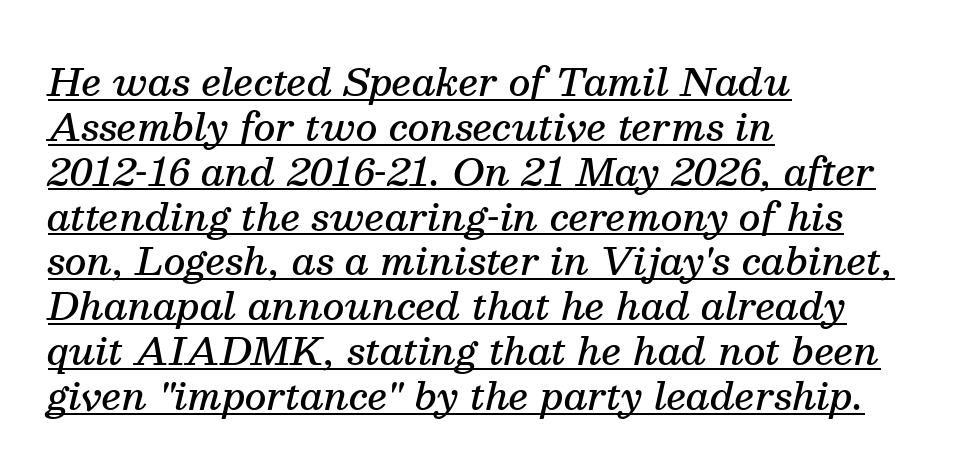
{"serif": "yes", "italic": "yes", "lean": "right", "slant_degrees": 13, "bold": "semi", "weight": "semibold", "width": "normal", "stroke_contrast": "medium", "x_height": "medium", "monospaced": "no", "underline": "yes", "align": "left", "line_spacing_ratio": 1.18, "letter_spacing": "normal", "letter_spacing_em": 0.0, "glyph_px": 38}
